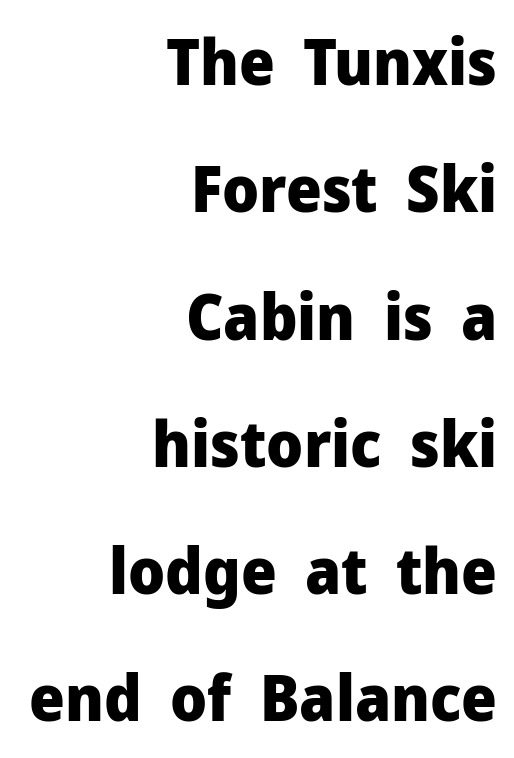
{"serif": "no", "italic": "no", "bold": "yes", "weight": "heavy", "width": "normal", "stroke_contrast": "low", "x_height": "medium", "monospaced": "no", "underline": "no", "align": "right", "line_spacing": "loose", "line_spacing_ratio": 2.02, "letter_spacing": "normal", "letter_spacing_em": 0.0, "glyph_px": 63}
